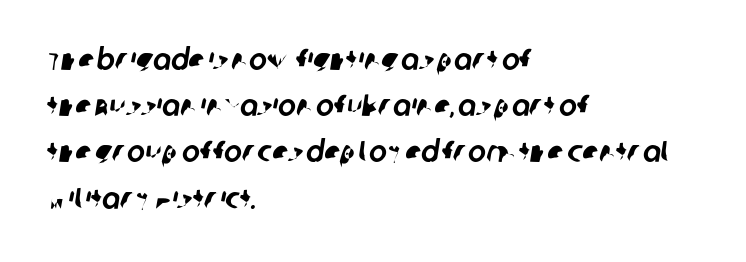
Q: Is the typeface a serif or a sans-serif typeface? A: Sans-serif.
Q: Is the text underlined? A: No.
Q: How is the paragraph aligned? A: Left-aligned.
Q: Is the spacing between letters normal or unusually wide? A: Normal.
Q: Is the spacing between lines tight, normal or loose? A: Normal.
Q: Width (condensed, normal, or wide)? A: Normal.
Q: Stroke contrast? A: Low.
Q: x-height? A: Large.
Q: Monospaced? A: No.
